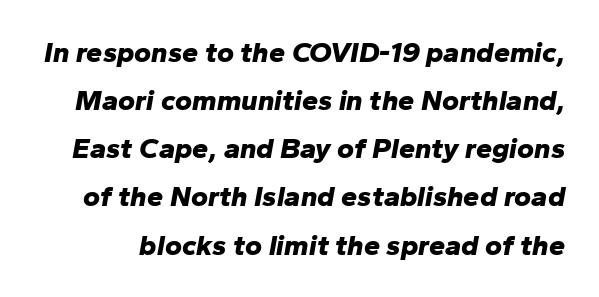
Q: Is the text bold? A: Yes.
Q: Is the text italic (slanted)? A: Yes, it leans right by about 10 degrees.
Q: Is the text underlined? A: No.
Q: Is the spacing between letters normal or unusually wide? A: Normal.
Q: Is the spacing between lines tight, normal or loose? A: Normal.
Q: Width (condensed, normal, or wide)? A: Normal.
Q: Stroke contrast? A: Low.
Q: x-height? A: Medium.
Q: Monospaced? A: No.
